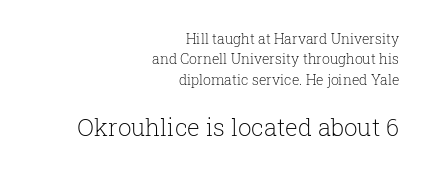
{"italic": "no", "bold": "no", "underline": "no", "align": "right", "line_spacing": "normal", "line_spacing_ratio": 1.46, "letter_spacing": "normal", "letter_spacing_em": 0.0, "larger_block": "second", "size_ratio": 1.71, "glyph_px": 24}
